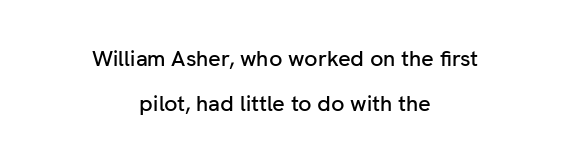
The image shows 22 px text type, upright; set centered, loose line spacing (2.04x), normal letter spacing, not underlined.
